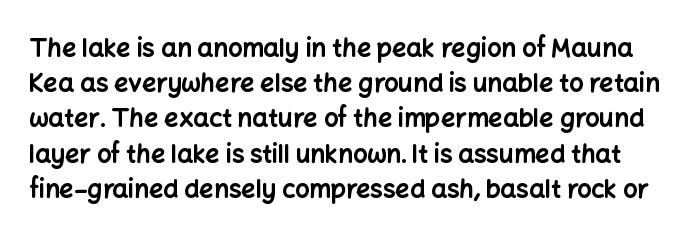
Q: Is the text bold? A: Yes.
Q: Is the text italic (slanted)? A: No, it is upright.
Q: Is the text underlined? A: No.
Q: Is the spacing between letters normal or unusually wide? A: Normal.
Q: Is the spacing between lines tight, normal or loose? A: Normal.
